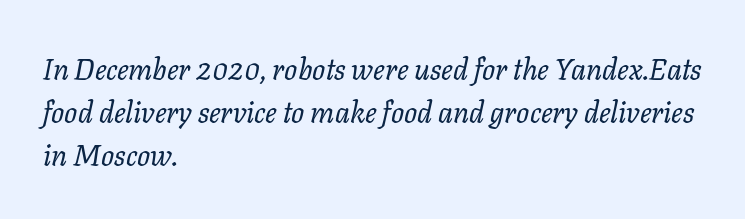
The image shows 29 px regular-weight type, italic (leaning right); set left-aligned, normal line spacing (1.49x), normal letter spacing, not underlined; low stroke contrast and a medium x-height.
